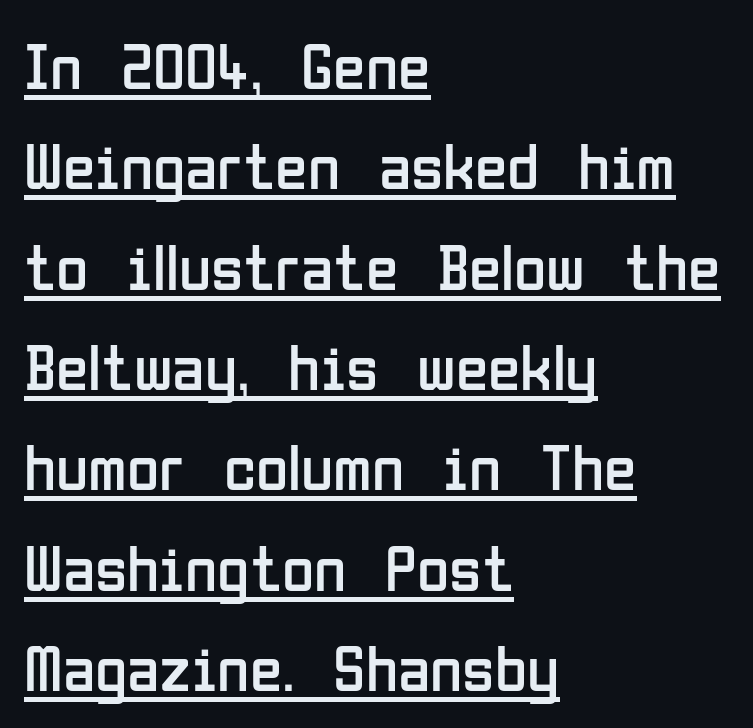
No extra tracking has been applied to these lines. Unbolded letterforms with no extra heft. A baseline rule has been typeset under these characters. Here the designer chose a conventional face with non-uniform glyph widths.
